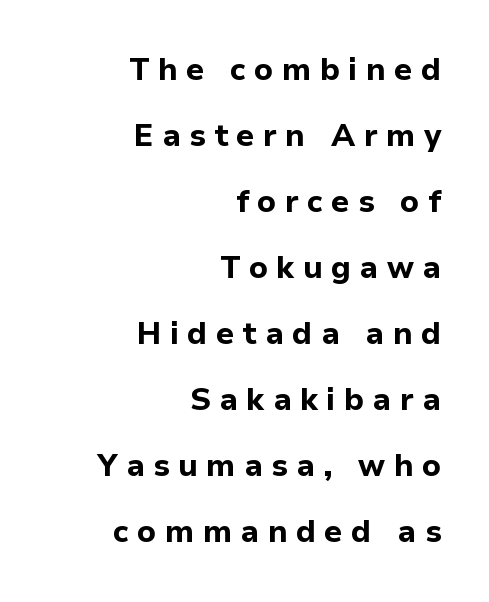
{"serif": "no", "italic": "no", "bold": "yes", "weight": "bold", "width": "normal", "stroke_contrast": "low", "x_height": "medium", "monospaced": "no", "underline": "no", "align": "right", "line_spacing": "loose", "line_spacing_ratio": 2.13, "letter_spacing": "wide", "letter_spacing_em": 0.27, "glyph_px": 31}
